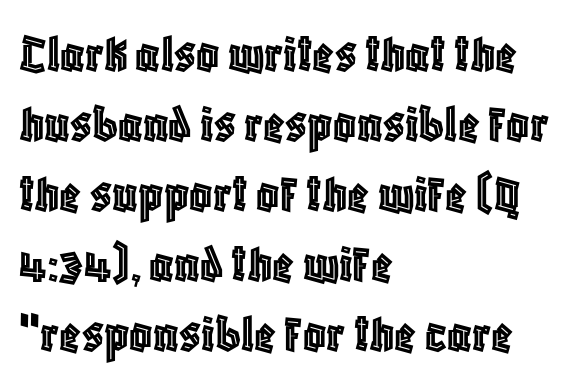
The block of text has a typical density, with ordinary space between rows. Teacher's note: observe the even left margin — that is flush-left alignment. This is roman type, the default non-slanted kind. Any mark beneath the type? The region is blank.
